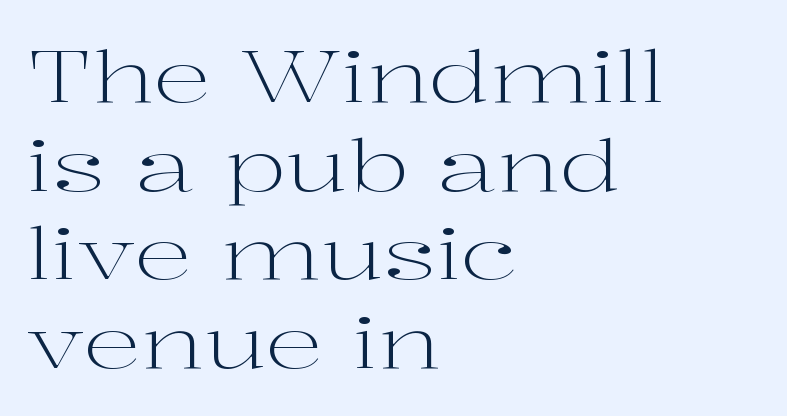
The paragraph shown leans on its left margin. Vertical strokes here are truly vertical. This rendering features lettering with no underline. Letter spacing: default. Letters have the restrained weight of plain body copy at most. Spacing verdict: proportional, widths tailored to each character.
